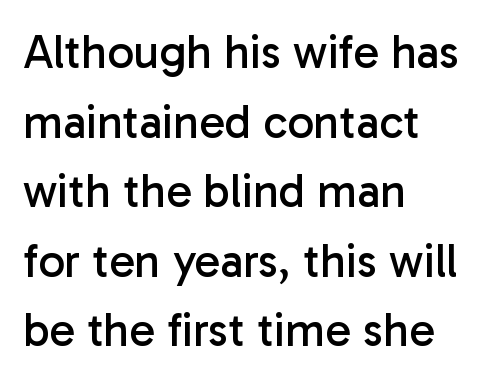
Examine the stroke ends and you'll find no serifs. The gap between lines stays unmarked. The font is comparable to plain body text, perhaps lighter. Varying glyph widths throughout — classic text-font behaviour. Left-aligned paragraph, ragged on the right.
